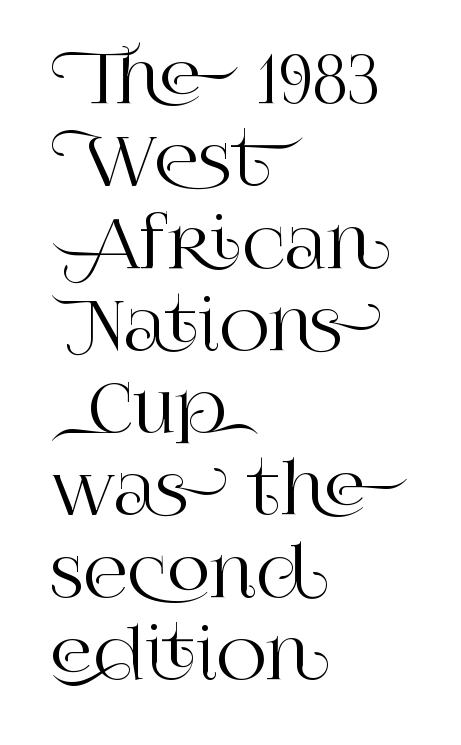
Q: Is the text italic (slanted)? A: No, it is upright.
Q: Is the typeface a serif or a sans-serif typeface? A: Serif.
Q: Is the text underlined? A: No.
Q: How is the paragraph aligned? A: Left-aligned.
Q: Is the spacing between letters normal or unusually wide? A: Normal.
Q: Width (condensed, normal, or wide)? A: Normal.
Q: Stroke contrast? A: High.
Q: x-height? A: Large.
Q: Monospaced? A: No.
